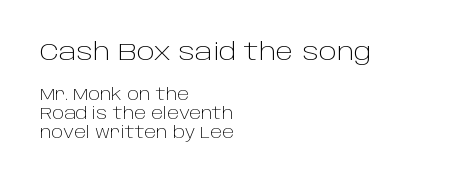
{"italic": "no", "bold": "no", "underline": "no", "align": "left", "line_spacing_ratio": 1.17, "letter_spacing": "normal", "letter_spacing_em": 0.0, "larger_block": "first", "size_ratio": 1.5, "glyph_px": 24}
